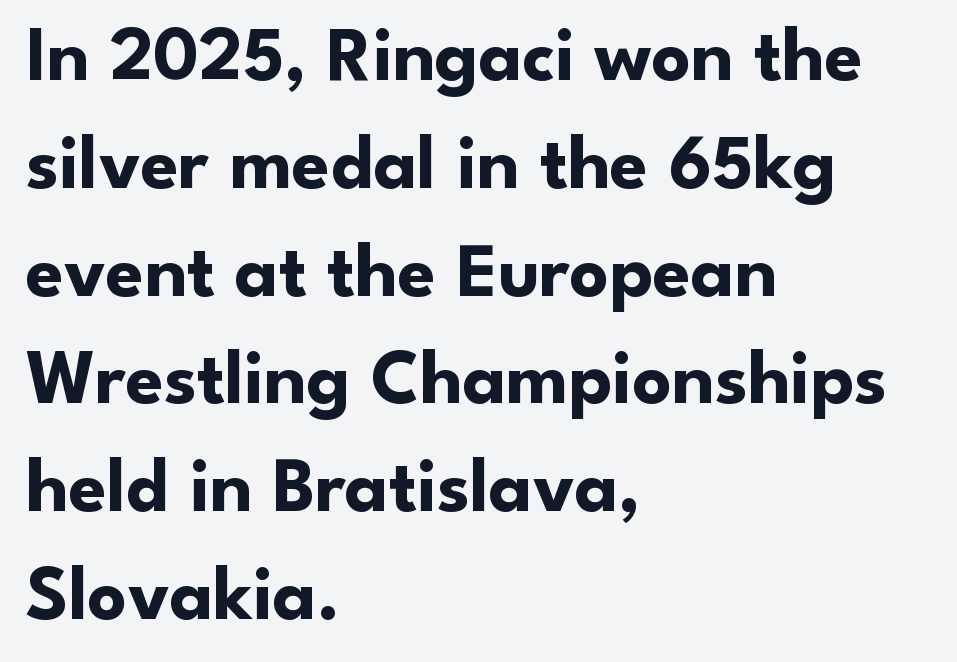
{"serif": "no", "italic": "no", "bold": "yes", "weight": "bold", "width": "normal", "stroke_contrast": "low", "x_height": "small", "monospaced": "no", "underline": "no", "align": "left", "line_spacing": "normal", "line_spacing_ratio": 1.4, "letter_spacing": "normal", "letter_spacing_em": 0.0, "glyph_px": 77}
